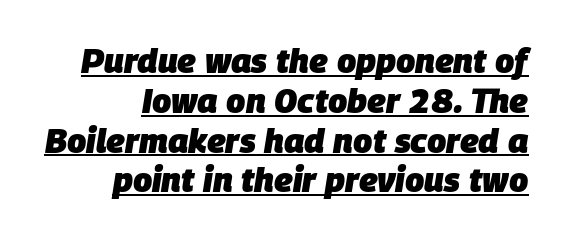
Character widths vary here, with narrow letters taking less room than wide ones. Words appear dense and cohesive because spacing is normal. Is the type slanted? Yes — the strokes lean at a clear angle. The passage shown is underscored from start to finish. Emphasis by weight is at full strength: bold.
